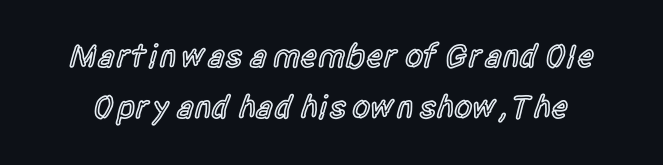
{"serif": "no", "bold": "semi", "weight": "semibold", "width": "condensed", "x_height": "large", "monospaced": "no", "underline": "no", "line_spacing": "normal", "line_spacing_ratio": 1.54, "letter_spacing": "normal", "letter_spacing_em": 0.0, "glyph_px": 33}
